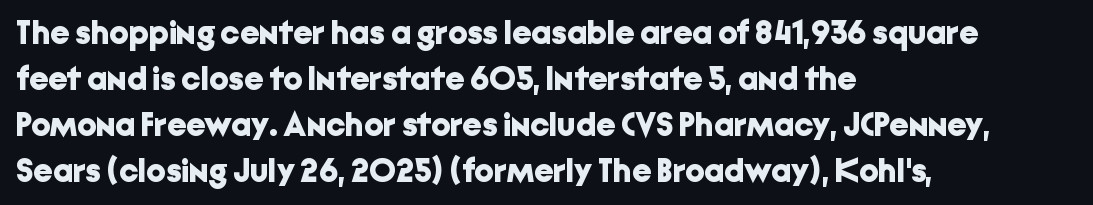
Q: Is the text bold? A: Yes.
Q: Is the text italic (slanted)? A: No, it is upright.
Q: Is the typeface a serif or a sans-serif typeface? A: Sans-serif.
Q: Is the text underlined? A: No.
Q: How is the paragraph aligned? A: Left-aligned.
Q: Is the spacing between letters normal or unusually wide? A: Normal.
Q: Is the spacing between lines tight, normal or loose? A: Normal.
Q: Width (condensed, normal, or wide)? A: Normal.
Q: Stroke contrast? A: Low.
Q: x-height? A: Medium.
Q: Monospaced? A: No.
